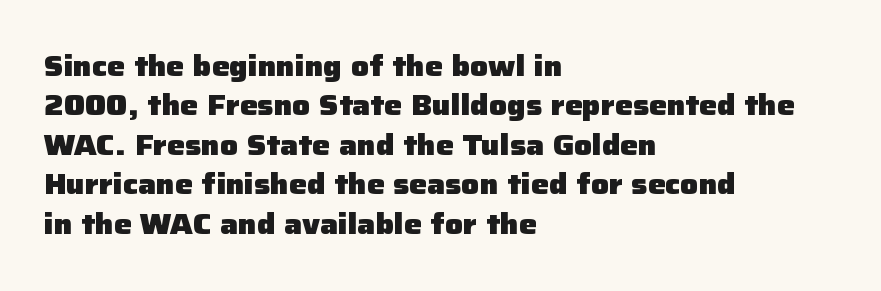
Q: Is the text bold? A: Yes.
Q: Is the text italic (slanted)? A: No, it is upright.
Q: Is the typeface a serif or a sans-serif typeface? A: Sans-serif.
Q: Is the text underlined? A: No.
Q: How is the paragraph aligned? A: Left-aligned.
Q: Is the spacing between letters normal or unusually wide? A: Normal.
Q: Is the spacing between lines tight, normal or loose? A: Normal.
Q: Width (condensed, normal, or wide)? A: Normal.
Q: Stroke contrast? A: Low.
Q: x-height? A: Medium.
Q: Monospaced? A: No.
